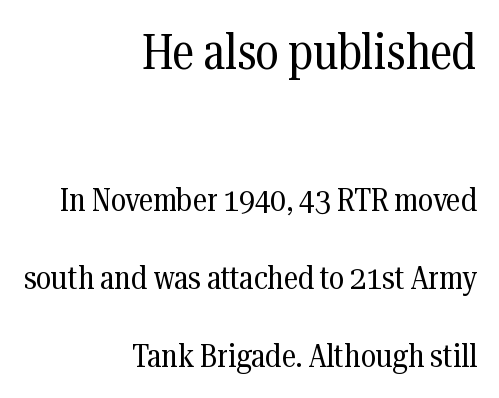
Font category for this specimen: serif. Counters stay open thanks to moderate or lighter strokes. Only glyphs here, with clear space below each row. The rendering keeps characters at their native spacing. Posture: vertical.
